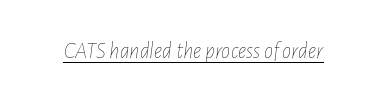
Q: Is the text bold? A: No.
Q: Is the text italic (slanted)? A: Yes, it leans right by about 7 degrees.
Q: Is the text underlined? A: Yes.
Q: Is the spacing between letters normal or unusually wide? A: Normal.
